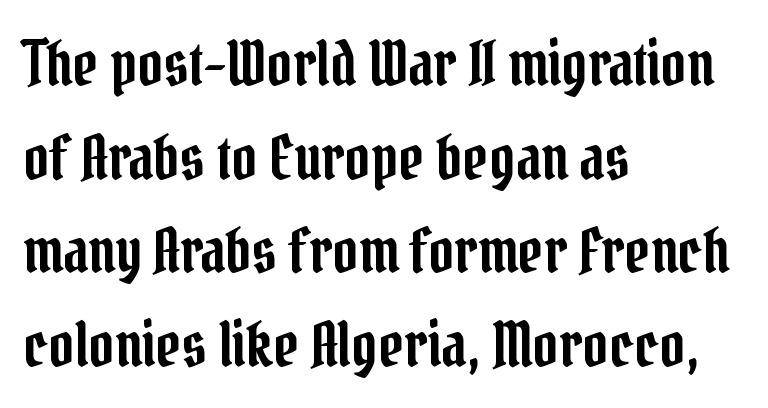
Q: Is the text italic (slanted)? A: No, it is upright.
Q: Is the typeface a serif or a sans-serif typeface? A: Serif.
Q: Is the text underlined? A: No.
Q: How is the paragraph aligned? A: Left-aligned.
Q: Is the spacing between letters normal or unusually wide? A: Normal.
Q: Is the spacing between lines tight, normal or loose? A: Normal.
Q: Width (condensed, normal, or wide)? A: Condensed.
Q: Stroke contrast? A: Low.
Q: x-height? A: Medium.
Q: Monospaced? A: No.
